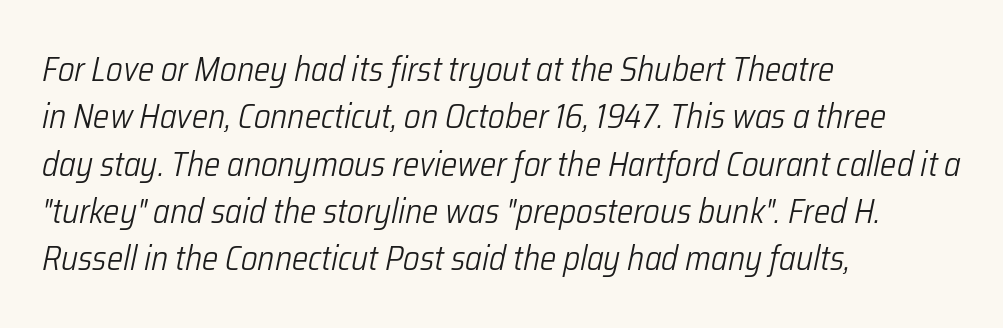
Italic? Definitely — the glyphs are oblique. Unmarked baselines from the first word to the last. The strokes carry an ordinary text weight at most. Baseline-to-baseline distance is the conventional proportion of letter height. The text block is weighted toward the left margin, trailing off unevenly rightward.
